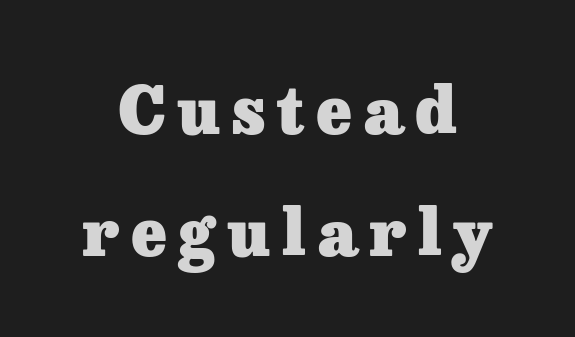
The image shows 65 px heavy serif type, upright; set line spacing 1.88x, not underlined; low stroke contrast and a medium x-height.
